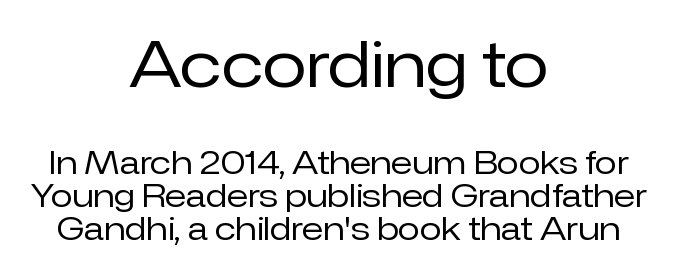
{"serif": "no", "italic": "no", "bold": "no", "weight": "regular", "width": "normal", "stroke_contrast": "low", "x_height": "medium", "monospaced": "no", "underline": "no", "align": "center", "line_spacing": "tight", "line_spacing_ratio": 1.04, "letter_spacing": "normal", "letter_spacing_em": 0.0, "larger_block": "first", "size_ratio": 2.0, "glyph_px": 64}
